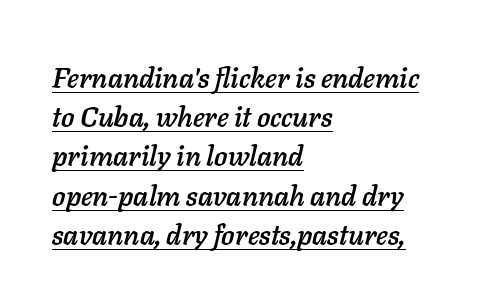
Q: Is the text italic (slanted)? A: Yes, it leans right by about 11 degrees.
Q: Is the text underlined? A: Yes.
Q: How is the paragraph aligned? A: Left-aligned.
Q: Is the spacing between letters normal or unusually wide? A: Normal.
Q: Is the spacing between lines tight, normal or loose? A: Normal.
Q: Width (condensed, normal, or wide)? A: Normal.
Q: Stroke contrast? A: Low.
Q: x-height? A: Medium.
Q: Monospaced? A: No.
